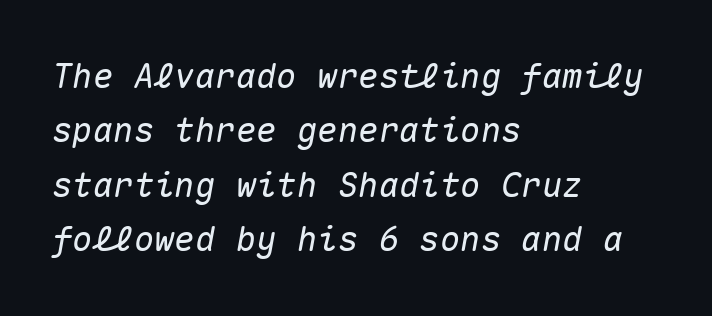
Here the designer chose a console-style face with uniform glyph widths. Letter spacing: default. One glance says typical: line gaps are just what's usual. Unmarked baselines from the first word to the last.
